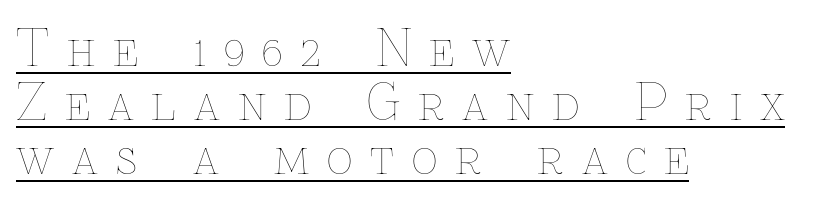
Posture: vertical. The letterforms stand isolated, each surrounded by extra space. Successive baselines arrive quickly, one right under another. Every word sits above its own underline.
